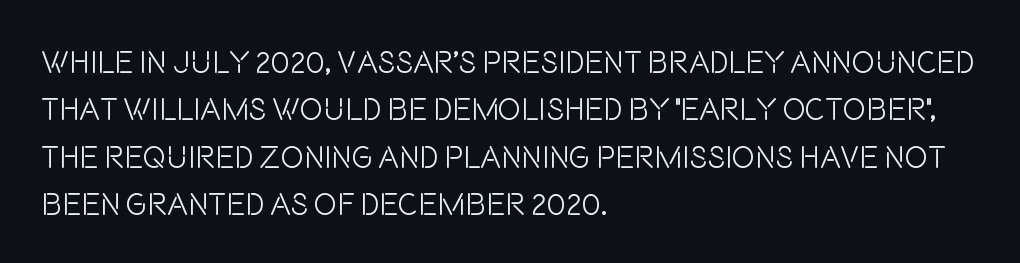
The axis of the letterforms is exactly vertical. Weight: in the light-to-regular range. Words float on clear page, feet unadorned. Is this a sans? Yes — the strokes have no serifs. If you drew a ruler down the left edge, every line would touch it. Spacing verdict: proportional, widths tailored to each character.
